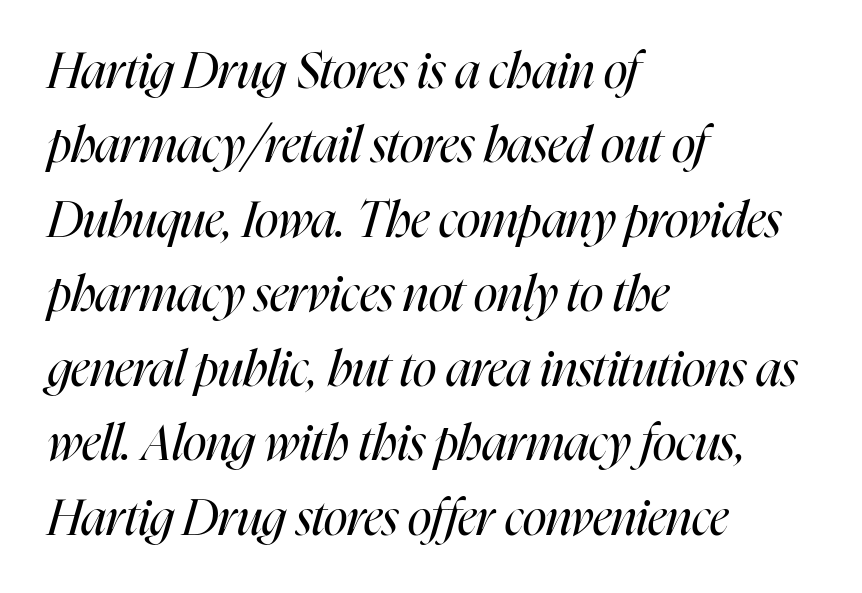
The image shows 49 px regular-weight, condensed type, italic (leaning right); set left-aligned, normal line spacing (1.52x), normal letter spacing, not underlined; high stroke contrast and a medium x-height.
